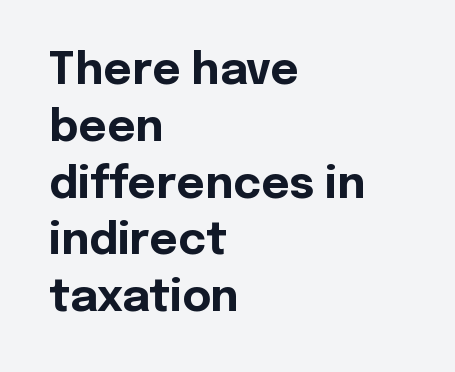
The image shows 44 px bold sans-serif type, upright; set left-aligned, normal line spacing (1.29x), normal letter spacing, not underlined; a medium x-height.
